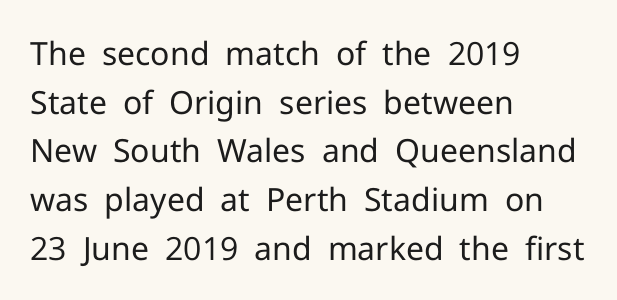
The image shows 32 px regular-weight sans-serif type, upright; set left-aligned, normal line spacing (1.52x), normal letter spacing, not underlined; low stroke contrast and a medium x-height.
